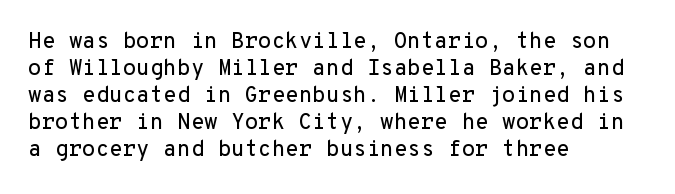
The horizontal fit of the characters is conventional and even. The typesetter chose a ragged-right arrangement here. Upright lettering throughout. The specimen omits any rule beneath the text block's lines.
